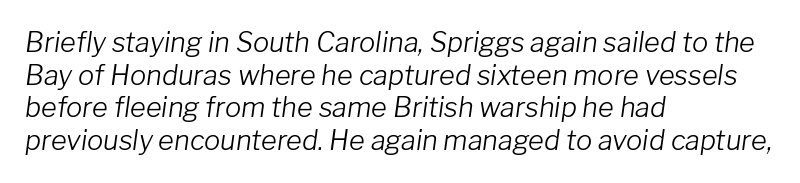
Only glyphs here, with clear space below each row. Italic? Definitely — the glyphs are oblique. Is the type heavy? It reads as light-to-regular instead. What stands out about the letter spacing? Nothing — it is the standard amount. The typesetter chose a ragged-right arrangement here.
